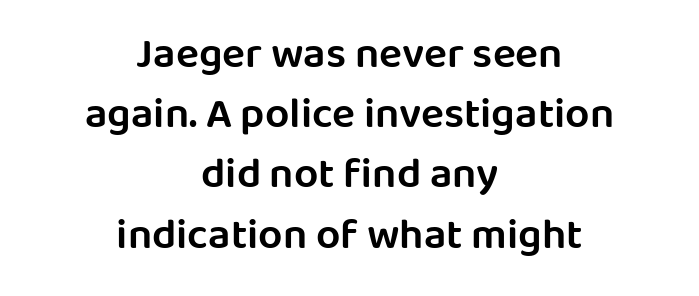
Q: Is the text bold? A: Semi-bold.
Q: Is the text italic (slanted)? A: No, it is upright.
Q: Is the typeface a serif or a sans-serif typeface? A: Sans-serif.
Q: Is the text underlined? A: No.
Q: How is the paragraph aligned? A: Centered.
Q: Is the spacing between letters normal or unusually wide? A: Normal.
Q: Is the spacing between lines tight, normal or loose? A: Normal.
Q: Width (condensed, normal, or wide)? A: Normal.
Q: Stroke contrast? A: Low.
Q: x-height? A: Large.
Q: Monospaced? A: No.
